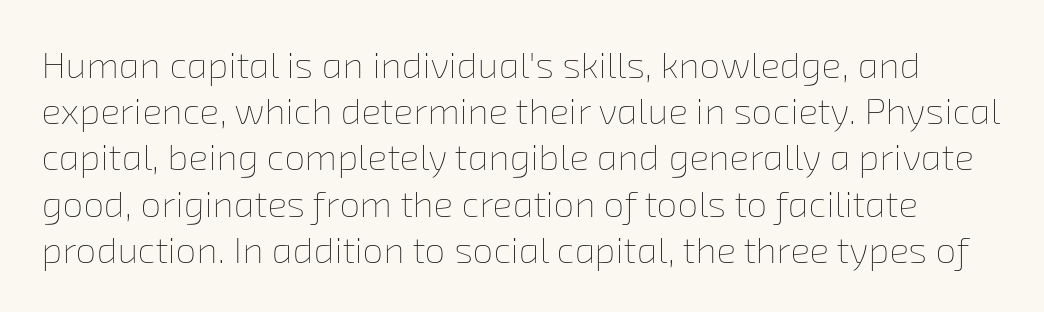
Here the glyphs are tracked normally, forming tight word shapes. A typesetter would call this proportional, since set widths differ per character. Quick note: interline space is typical. Bold? No — there's no thickening of the strokes.
